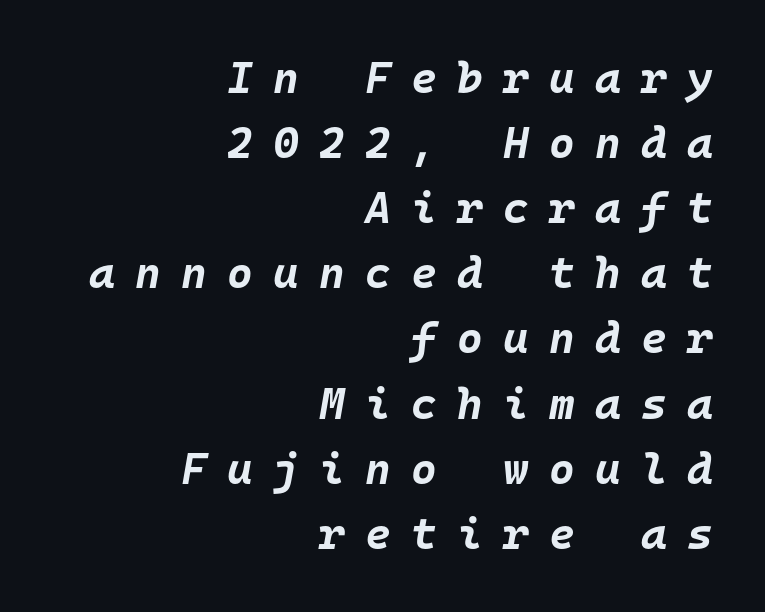
{"italic": "yes", "lean": "right", "slant_degrees": 10, "bold": "yes", "weight": "bold", "width": "normal", "stroke_contrast": "low", "x_height": "large", "monospaced": "yes", "underline": "no", "align": "right", "line_spacing": "normal", "line_spacing_ratio": 1.48, "letter_spacing": "wide", "letter_spacing_em": 0.46, "glyph_px": 44}
